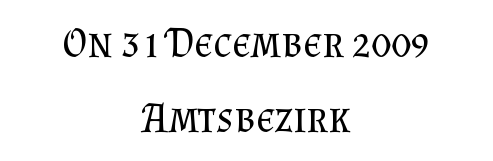
{"serif": "yes", "italic": "no", "bold": "no", "weight": "regular", "width": "normal", "stroke_contrast": "medium", "x_height": "small", "monospaced": "no", "underline": "no", "align": "center", "line_spacing_ratio": 1.79, "letter_spacing": "normal", "letter_spacing_em": 0.0, "glyph_px": 42}
